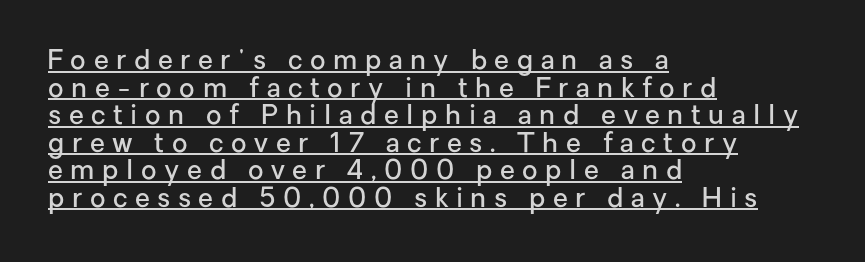
The image shows 27 px text type, upright; set left-aligned, tight line spacing (1.02x), unusually wide letter spacing (+0.28 em), underlined.
